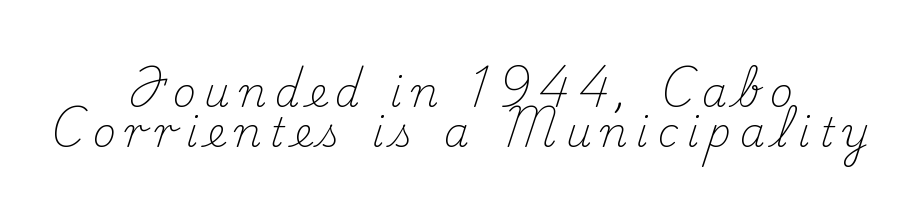
The image shows 40 px light serif type; set centered, tight line spacing (0.99x), unusually wide letter spacing (+0.22 em), not underlined; medium stroke contrast and a small x-height.
